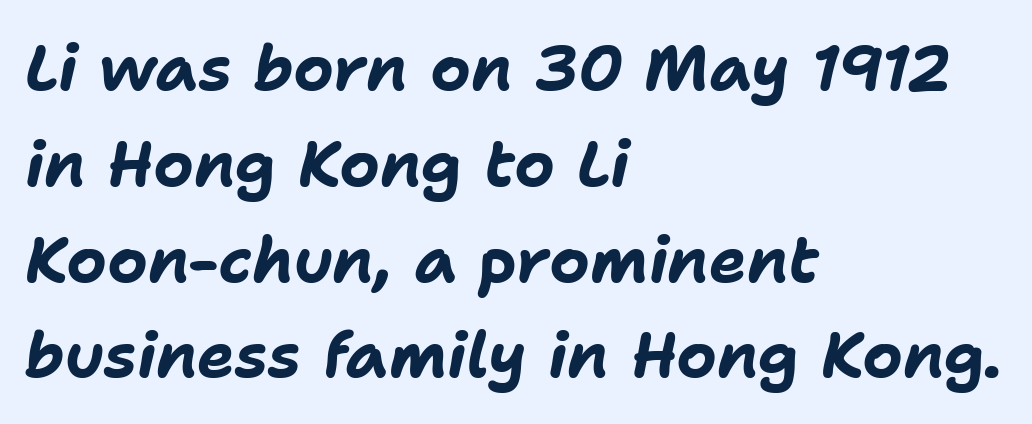
The image shows 63 px bold type, italic (leaning right); set left-aligned, normal line spacing (1.52x), normal letter spacing, not underlined; low stroke contrast and a medium x-height.
